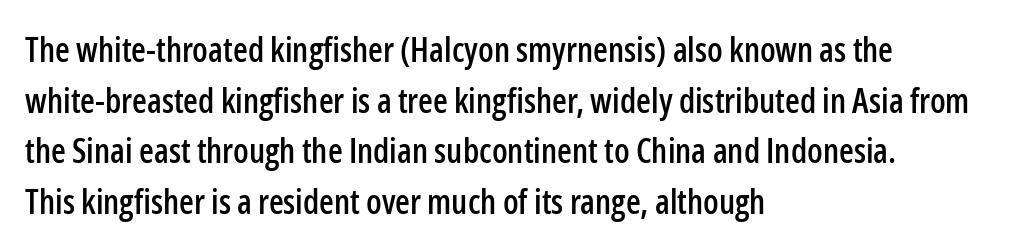
Note: no serifs on the glyphs. Posture: upright roman. This rendering features lettering with no underline. Note the varied advance widths — an 'i' is clearly narrower than an 'm'.
